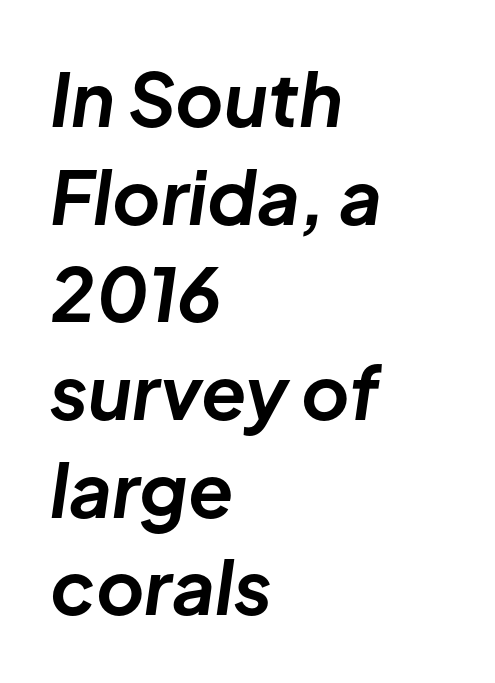
Q: Is the text bold? A: Yes.
Q: Is the text italic (slanted)? A: Yes, it leans right by about 8 degrees.
Q: Is the text underlined? A: No.
Q: How is the paragraph aligned? A: Left-aligned.
Q: Is the spacing between letters normal or unusually wide? A: Normal.
Q: Is the spacing between lines tight, normal or loose? A: Normal.
Q: Width (condensed, normal, or wide)? A: Normal.
Q: Stroke contrast? A: Low.
Q: x-height? A: Medium.
Q: Monospaced? A: No.
